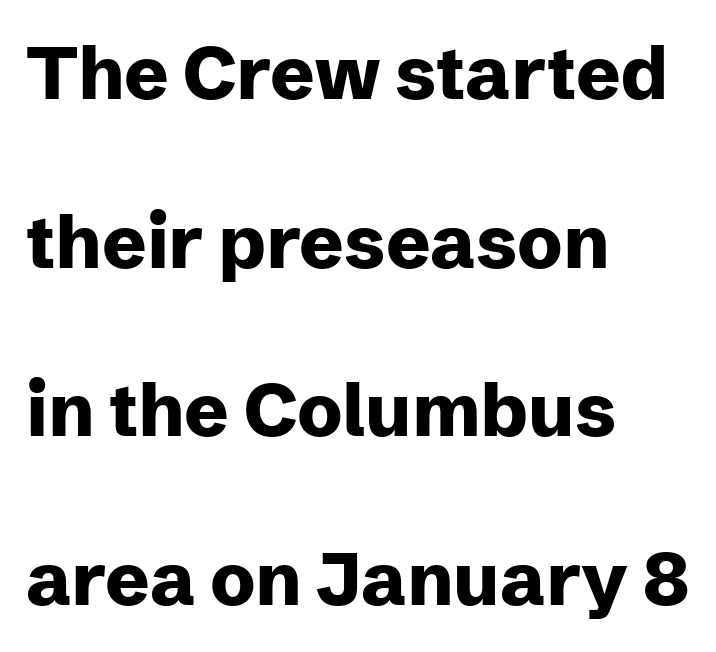
{"serif": "no", "italic": "no", "bold": "yes", "weight": "heavy", "width": "normal", "stroke_contrast": "low", "x_height": "medium", "monospaced": "no", "underline": "no", "align": "left", "line_spacing": "loose", "line_spacing_ratio": 2.28, "letter_spacing": "normal", "letter_spacing_em": 0.0, "glyph_px": 74}
